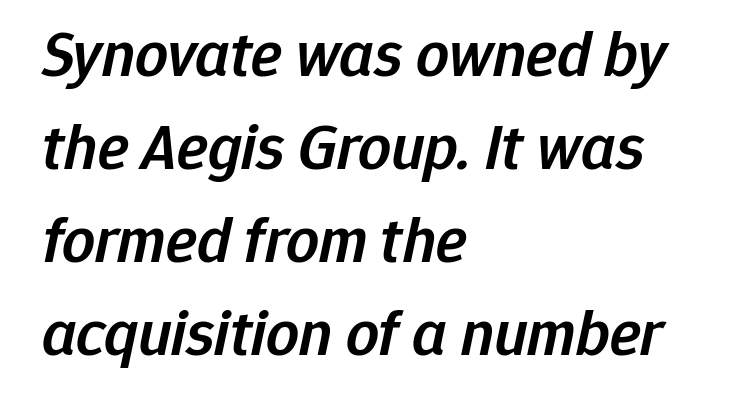
The image shows 65 px semibold type, italic (leaning right); set left-aligned, normal line spacing (1.43x), normal letter spacing, not underlined; low stroke contrast and a medium x-height.
